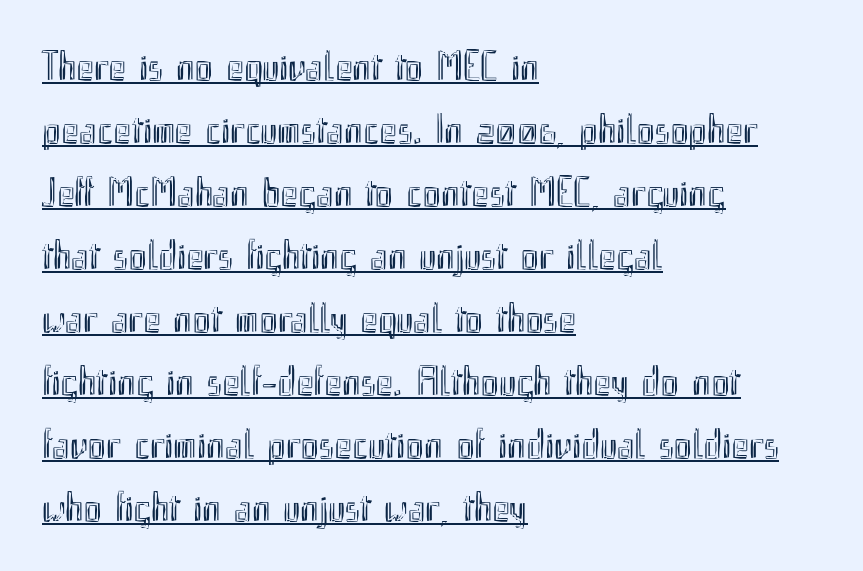
Leading matches the norm, producing a regular column. The lines are quadded left. Proportional: the letters do not fall into vertical columns. Does a line run under the words? Yes, clearly. You can tell it's not italic because the verticals are truly vertical. Nothing unusual about the tracking: characters are spaced as the font intends.
